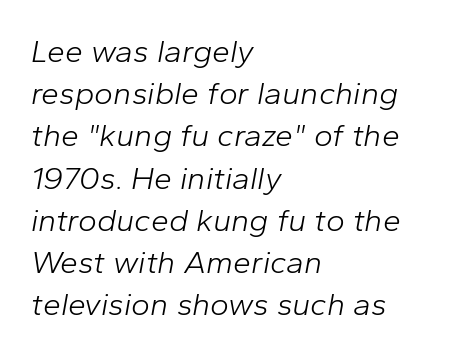
Q: Is the text bold? A: No.
Q: Is the text italic (slanted)? A: Yes, it leans right by about 10 degrees.
Q: Is the text underlined? A: No.
Q: How is the paragraph aligned? A: Left-aligned.
Q: Is the spacing between letters normal or unusually wide? A: Normal.
Q: Is the spacing between lines tight, normal or loose? A: Normal.
Q: Width (condensed, normal, or wide)? A: Normal.
Q: Stroke contrast? A: Low.
Q: x-height? A: Medium.
Q: Monospaced? A: No.
